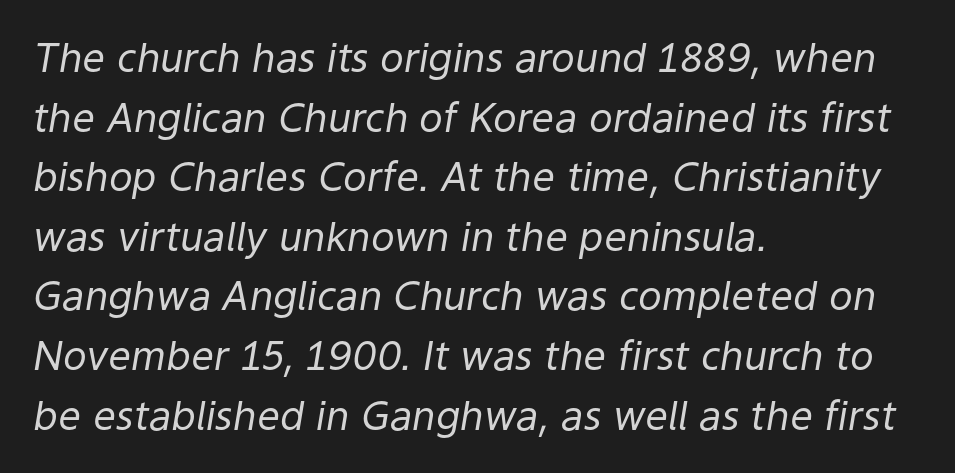
{"italic": "yes", "lean": "right", "slant_degrees": 9, "bold": "no", "weight": "regular", "width": "normal", "stroke_contrast": "low", "x_height": "medium", "monospaced": "no", "underline": "no", "align": "left", "line_spacing": "normal", "line_spacing_ratio": 1.49, "letter_spacing": "normal", "letter_spacing_em": 0.0, "glyph_px": 40}
